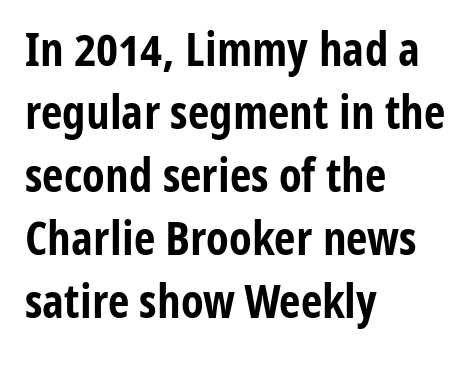
{"serif": "no", "italic": "no", "bold": "yes", "weight": "bold", "width": "condensed", "stroke_contrast": "low", "x_height": "medium", "monospaced": "no", "underline": "no", "align": "left", "line_spacing": "normal", "line_spacing_ratio": 1.34, "letter_spacing": "normal", "letter_spacing_em": 0.0, "glyph_px": 47}
